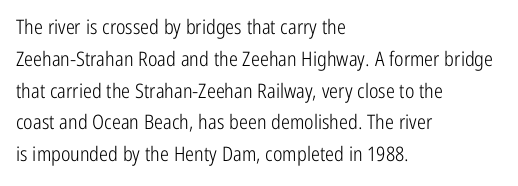
The image shows 20 px text type, upright; set left-aligned, normal line spacing (1.59x), normal letter spacing, not underlined.
